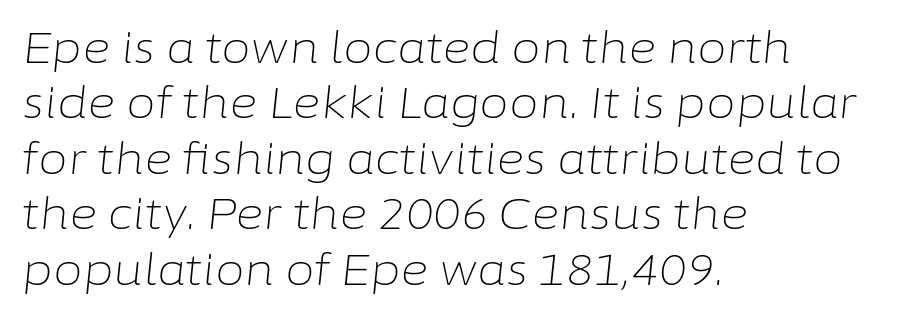
The image shows 43 px light type, italic (leaning right); set left-aligned, normal line spacing (1.29x), normal letter spacing, not underlined; low stroke contrast and a medium x-height.
